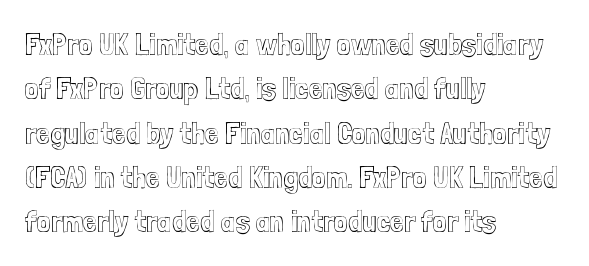
Q: Is the text italic (slanted)? A: No, it is upright.
Q: Is the text underlined? A: No.
Q: How is the paragraph aligned? A: Left-aligned.
Q: Is the spacing between letters normal or unusually wide? A: Normal.
Q: Is the spacing between lines tight, normal or loose? A: Normal.
Q: Width (condensed, normal, or wide)? A: Condensed.
Q: x-height? A: Medium.
Q: Monospaced? A: No.
